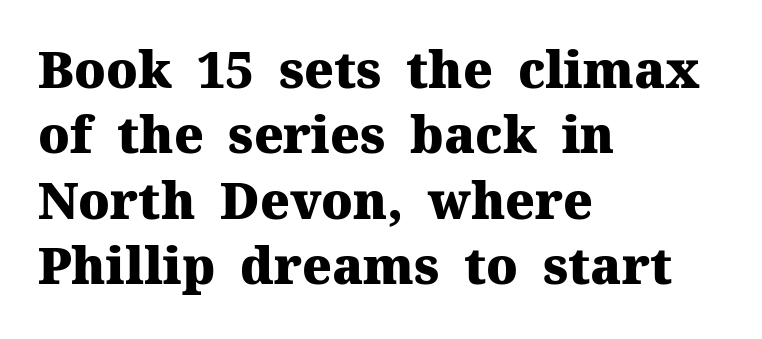
Q: Is the text bold? A: Yes.
Q: Is the text italic (slanted)? A: No, it is upright.
Q: Is the typeface a serif or a sans-serif typeface? A: Serif.
Q: Is the text underlined? A: No.
Q: How is the paragraph aligned? A: Left-aligned.
Q: Is the spacing between letters normal or unusually wide? A: Normal.
Q: Is the spacing between lines tight, normal or loose? A: Normal.
Q: Width (condensed, normal, or wide)? A: Normal.
Q: Stroke contrast? A: Medium.
Q: x-height? A: Medium.
Q: Monospaced? A: No.
